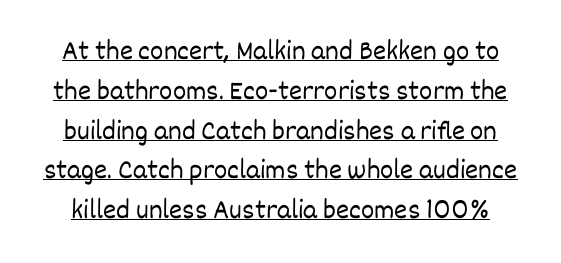
Every stem runs plumb, perpendicular to the baseline. Vertical stems look standard width or narrower in stroke. The face used here is proportionally spaced, like ordinary book or web type. Compared with typical body copy, the letter spacing here is the same. Compared with undecorated copy, this sample adds a rule below the words. In terms of leading, this rendering sits right in the middle.
